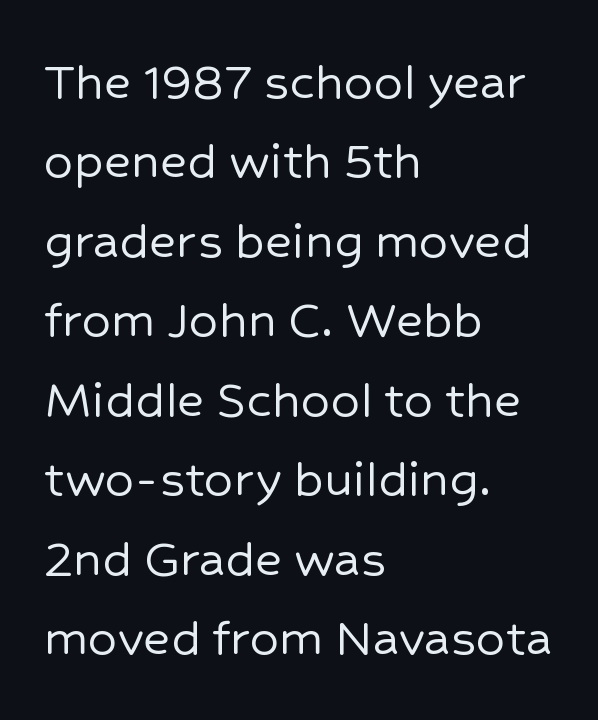
Note the varied advance widths — an 'i' is clearly narrower than an 'm'. The characters display no serif detailing; their extremities are plain. The space beneath each line is pristine and unruled. Evenly set lines give the paragraph a standard silhouette. The setting favours the left margin, as ordinary paragraphs usually do. Italic: no, the glyphs are upright roman.
